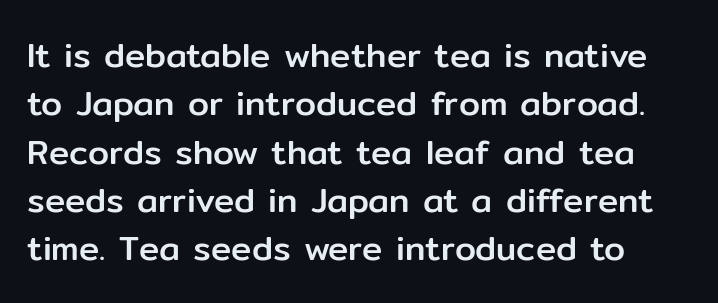
Q: Is the text italic (slanted)? A: No, it is upright.
Q: Is the typeface a serif or a sans-serif typeface? A: Sans-serif.
Q: Is the text underlined? A: No.
Q: Is the spacing between letters normal or unusually wide? A: Normal.
Q: Is the spacing between lines tight, normal or loose? A: Normal.
Q: Width (condensed, normal, or wide)? A: Normal.
Q: Stroke contrast? A: Low.
Q: x-height? A: Medium.
Q: Monospaced? A: No.
